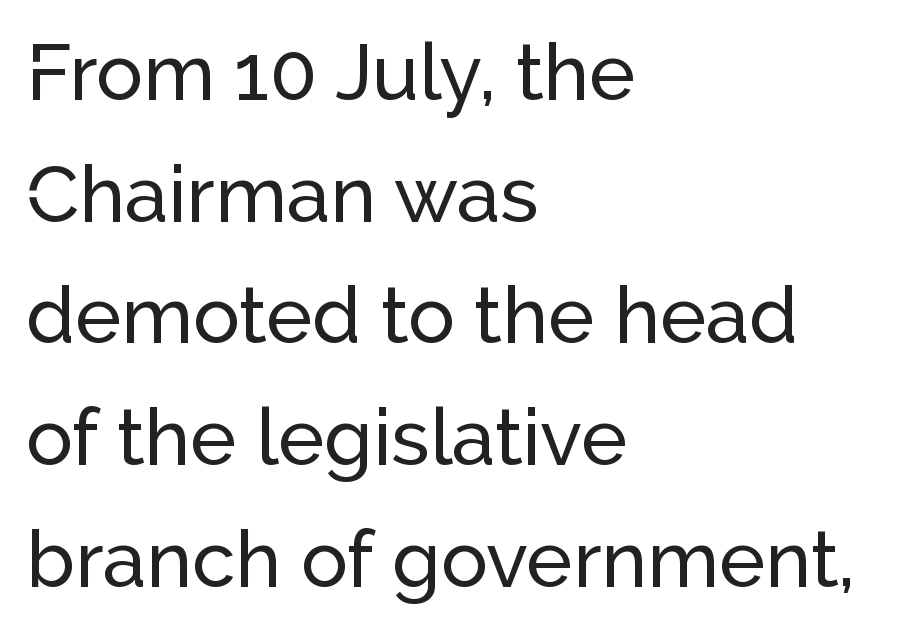
You can tell from the bare stems that sans-serif type was used. Regular leading. Observe the ordinary spacing: letters are neighbours, not strangers. It's the straight-up-and-down kind of type.
